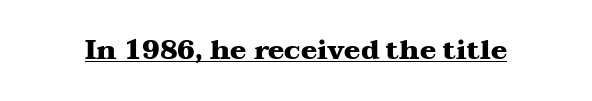
The letters stand straight up with perfectly vertical stems. Between one letter and the next there's only the usual sliver of space. Underlining? Definitely there. Strokes here are thick enough to call this a true bold.
